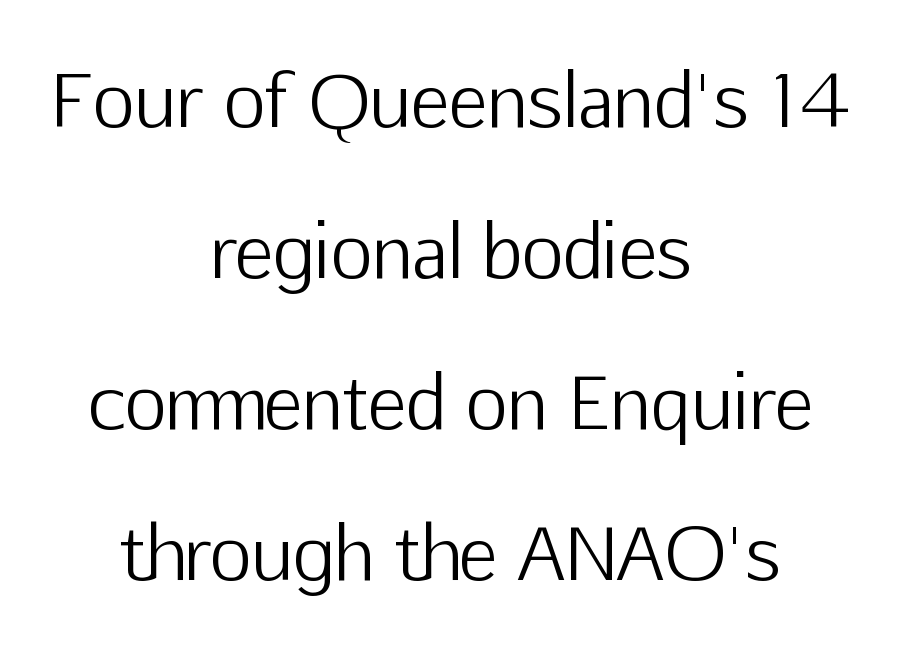
Q: Is the text bold? A: No.
Q: Is the text italic (slanted)? A: No, it is upright.
Q: Is the typeface a serif or a sans-serif typeface? A: Sans-serif.
Q: Is the text underlined? A: No.
Q: How is the paragraph aligned? A: Centered.
Q: Is the spacing between letters normal or unusually wide? A: Normal.
Q: Is the spacing between lines tight, normal or loose? A: Loose.
Q: Width (condensed, normal, or wide)? A: Normal.
Q: Stroke contrast? A: Low.
Q: x-height? A: Medium.
Q: Monospaced? A: No.
